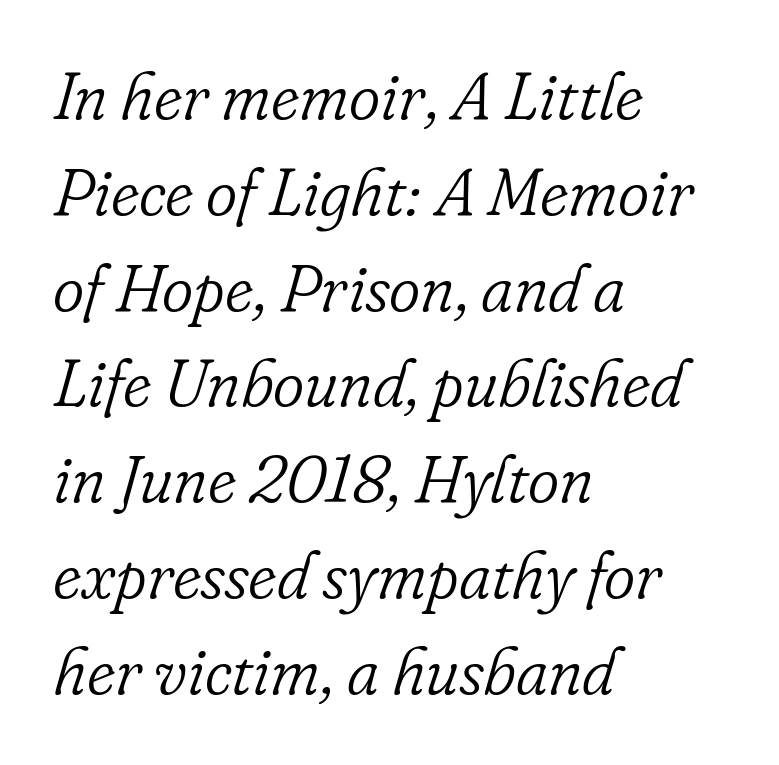
Q: Is the text bold? A: No.
Q: Is the text italic (slanted)? A: Yes, it leans right by about 16 degrees.
Q: Is the typeface a serif or a sans-serif typeface? A: Serif.
Q: Is the text underlined? A: No.
Q: How is the paragraph aligned? A: Left-aligned.
Q: Is the spacing between letters normal or unusually wide? A: Normal.
Q: Is the spacing between lines tight, normal or loose? A: Normal.
Q: Width (condensed, normal, or wide)? A: Normal.
Q: Stroke contrast? A: Low.
Q: x-height? A: Small.
Q: Monospaced? A: No.
